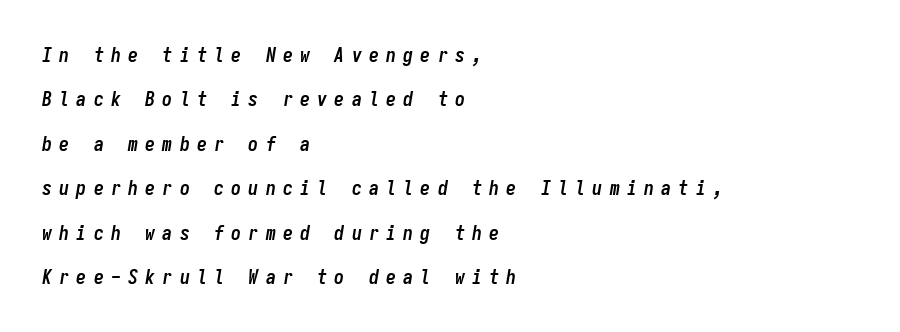
Q: Is the text bold? A: Yes.
Q: Is the text italic (slanted)? A: Yes, it leans right by about 9 degrees.
Q: Is the text underlined? A: No.
Q: How is the paragraph aligned? A: Left-aligned.
Q: Is the spacing between letters normal or unusually wide? A: Unusually wide.
Q: Is the spacing between lines tight, normal or loose? A: Loose.
